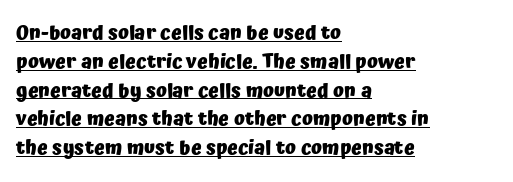
{"italic": "no", "bold": "yes", "underline": "yes", "align": "left", "line_spacing": "normal", "line_spacing_ratio": 1.44, "letter_spacing": "normal", "letter_spacing_em": 0.0, "glyph_px": 20}
